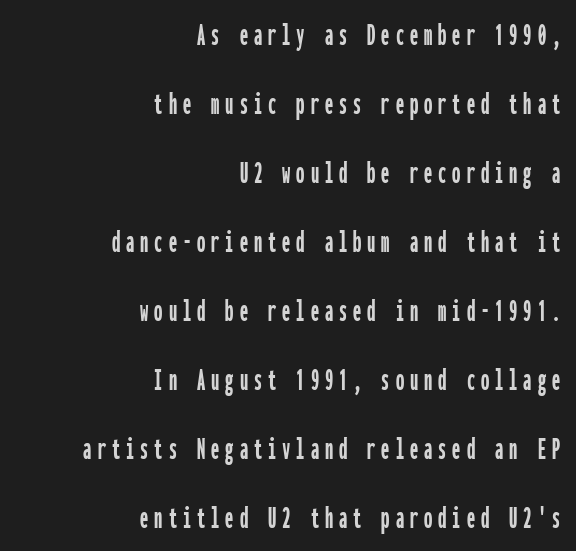
Does the copy run flush right? Yes — the right margin is perfectly even. You could count columns in this text — the font is strictly monospaced. Italic? Not at all — the glyphs are vertical. The designer went with a sans here, leaving each stem footless. Each new line begins a long way beneath the previous one. This rendering features lettering with no underline.
